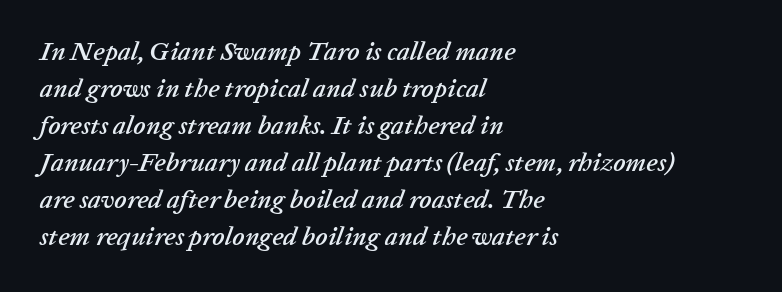
Each line starts at the same left margin while the right side varies. This block has exactly the height ordinary leading produces. The strip under each line holds only bare page. The whole block is typeset with a tilt.
